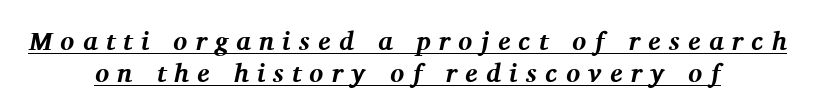
{"italic": "yes", "lean": "right", "slant_degrees": 11, "bold": "yes", "underline": "yes", "align": "center", "line_spacing_ratio": 1.23, "letter_spacing": "wide", "letter_spacing_em": 0.32, "glyph_px": 26}
